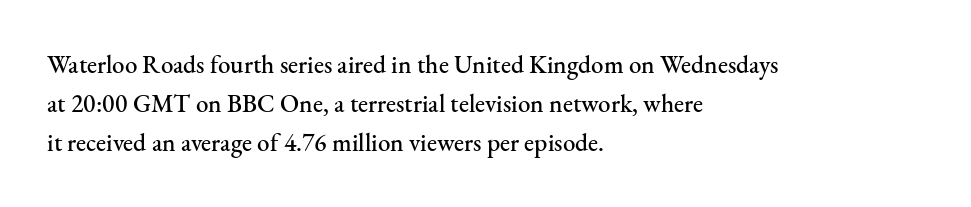
The foot of each line stays bare and open. Upright lettering throughout. Characters follow at the spacing the type designer built in. Line spacing here is normal.
